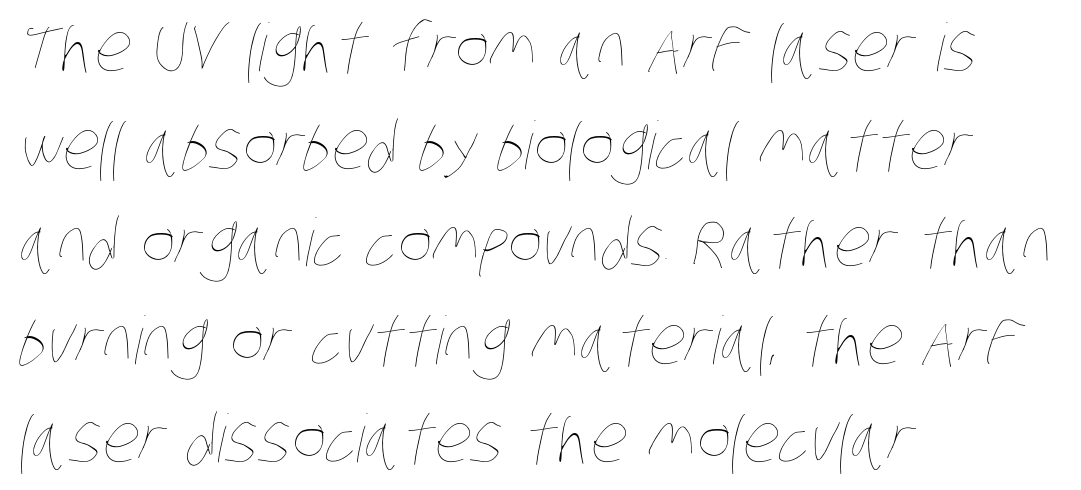
{"bold": "no", "weight": "thin", "width": "condensed", "stroke_contrast": "low", "x_height": "large", "monospaced": "no", "underline": "no", "align": "left", "line_spacing": "normal", "line_spacing_ratio": 1.48, "letter_spacing": "normal", "letter_spacing_em": 0.0, "glyph_px": 66}
